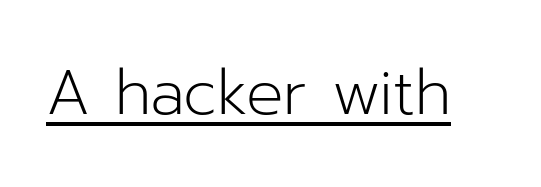
The typography opts for an upright posture over an oblique one. The face used here is proportionally spaced, like ordinary book or web type. Does a line run under the words? Yes, clearly. Unlike a traditional serif, this face leaves its strokes unadorned. The letterforms sit shoulder to shoulder at normal distance. Nothing heavy about these letters — not bold at all.
